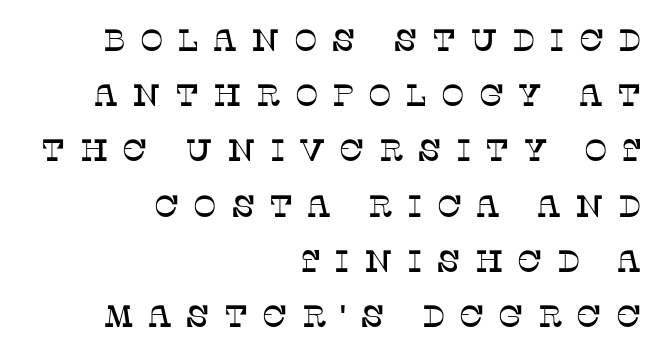
{"serif": "yes", "italic": "no", "width": "normal", "stroke_contrast": "low", "x_height": "large", "monospaced": "no", "underline": "no", "align": "right", "line_spacing_ratio": 1.78, "letter_spacing": "wide", "letter_spacing_em": 0.45, "glyph_px": 31}
